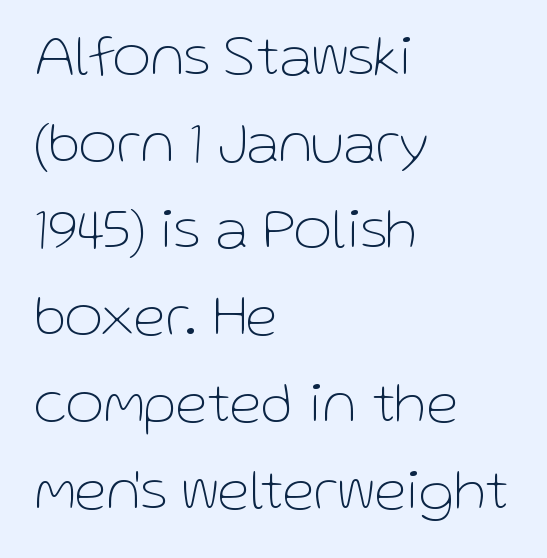
Q: Is the text bold? A: No.
Q: Is the text italic (slanted)? A: No, it is upright.
Q: Is the typeface a serif or a sans-serif typeface? A: Sans-serif.
Q: Is the text underlined? A: No.
Q: How is the paragraph aligned? A: Left-aligned.
Q: Is the spacing between letters normal or unusually wide? A: Normal.
Q: Is the spacing between lines tight, normal or loose? A: Normal.
Q: Width (condensed, normal, or wide)? A: Normal.
Q: Stroke contrast? A: Low.
Q: x-height? A: Medium.
Q: Monospaced? A: No.
